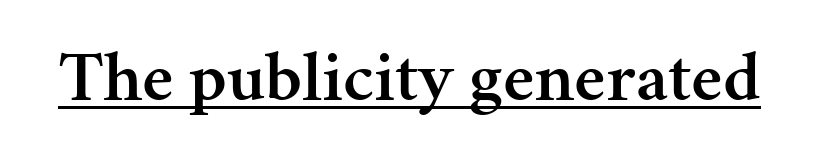
{"serif": "yes", "italic": "no", "bold": "semi", "weight": "semibold", "width": "normal", "stroke_contrast": "medium", "x_height": "medium", "monospaced": "no", "underline": "yes", "letter_spacing": "normal", "letter_spacing_em": 0.0, "glyph_px": 71}
